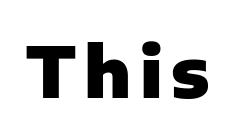
The image shows 69 px heavy sans-serif type, upright; set not underlined; low stroke contrast and a medium x-height.
